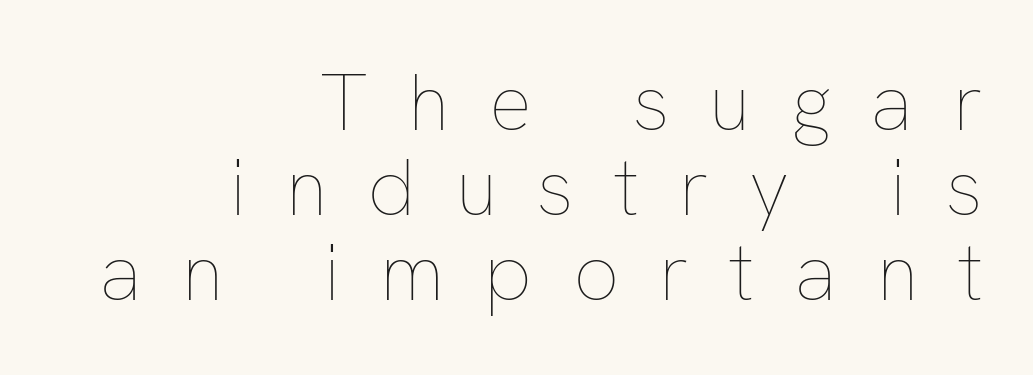
Q: Is the text bold? A: No.
Q: Is the text italic (slanted)? A: No, it is upright.
Q: Is the text underlined? A: No.
Q: How is the paragraph aligned? A: Right-aligned.
Q: Is the spacing between letters normal or unusually wide? A: Unusually wide.
Q: Is the spacing between lines tight, normal or loose? A: Tight.
Q: Width (condensed, normal, or wide)? A: Normal.
Q: Stroke contrast? A: Low.
Q: x-height? A: Medium.
Q: Monospaced? A: No.
